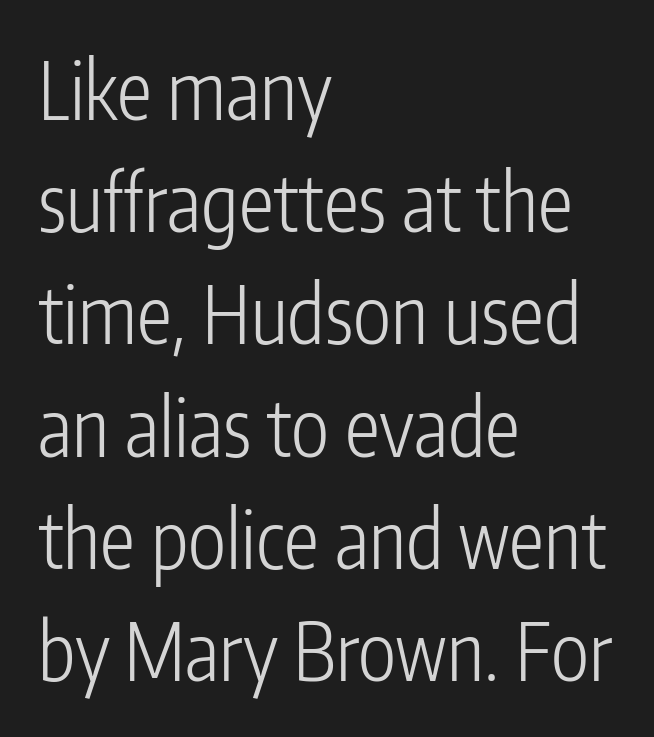
Q: Is the text bold? A: No.
Q: Is the text italic (slanted)? A: No, it is upright.
Q: Is the typeface a serif or a sans-serif typeface? A: Sans-serif.
Q: Is the text underlined? A: No.
Q: How is the paragraph aligned? A: Left-aligned.
Q: Is the spacing between letters normal or unusually wide? A: Normal.
Q: Is the spacing between lines tight, normal or loose? A: Normal.
Q: Width (condensed, normal, or wide)? A: Condensed.
Q: Stroke contrast? A: Low.
Q: x-height? A: Medium.
Q: Monospaced? A: No.
